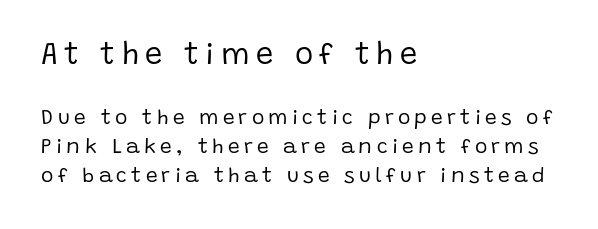
{"serif": "no", "italic": "no", "bold": "no", "weight": "regular", "width": "normal", "stroke_contrast": "low", "x_height": "large", "monospaced": "no", "underline": "no", "align": "left", "line_spacing": "normal", "line_spacing_ratio": 1.37, "letter_spacing": "wide", "letter_spacing_em": 0.2, "larger_block": "first", "size_ratio": 1.48, "glyph_px": 31}
